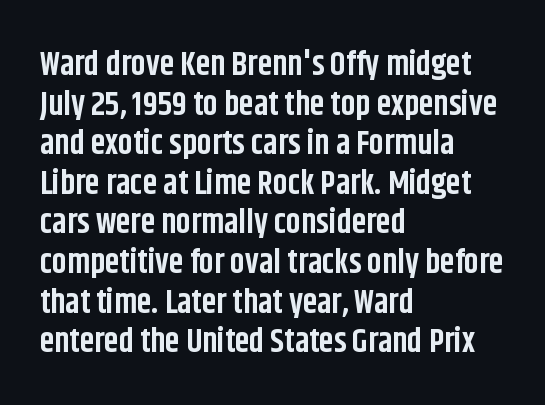
Words appear dense and cohesive because spacing is normal. The glyphs in this specimen are sans serif. This rendering uses left alignment, leaving the right contour irregular. Compared with an ordinary text face, these strokes are far heavier — a full bold. The zone under the glyphs is completely vacant. Characters remain perfectly vertical along every line.
